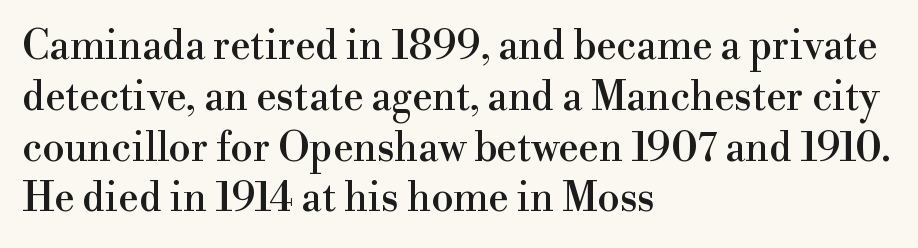
Q: Is the text italic (slanted)? A: No, it is upright.
Q: Is the typeface a serif or a sans-serif typeface? A: Serif.
Q: Is the text underlined? A: No.
Q: How is the paragraph aligned? A: Left-aligned.
Q: Is the spacing between letters normal or unusually wide? A: Normal.
Q: Is the spacing between lines tight, normal or loose? A: Normal.
Q: Width (condensed, normal, or wide)? A: Normal.
Q: x-height? A: Small.
Q: Monospaced? A: No.
